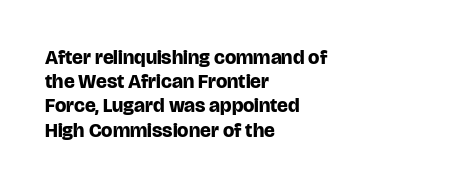
{"italic": "no", "bold": "yes", "underline": "no", "align": "left", "line_spacing_ratio": 1.21, "letter_spacing": "normal", "letter_spacing_em": 0.0, "glyph_px": 20}
